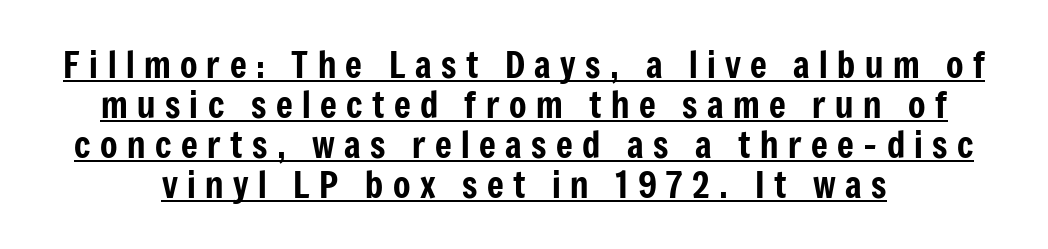
{"serif": "no", "italic": "no", "width": "condensed", "stroke_contrast": "low", "x_height": "medium", "monospaced": "no", "underline": "yes", "line_spacing": "tight", "line_spacing_ratio": 1.11, "letter_spacing": "wide", "letter_spacing_em": 0.26, "glyph_px": 36}
